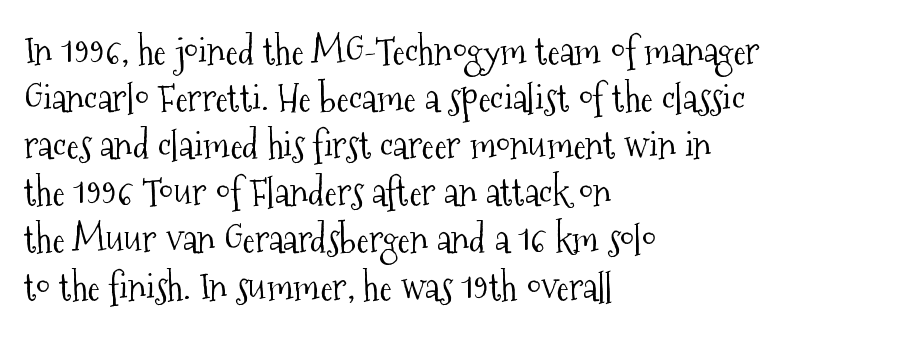
The setting favours the left margin, as ordinary paragraphs usually do. The passage shown is typeset with a serif family. Nobody touched the tracking dial on this one. The baseline area is clear. Stems here are at most as thick as an everyday book face.
